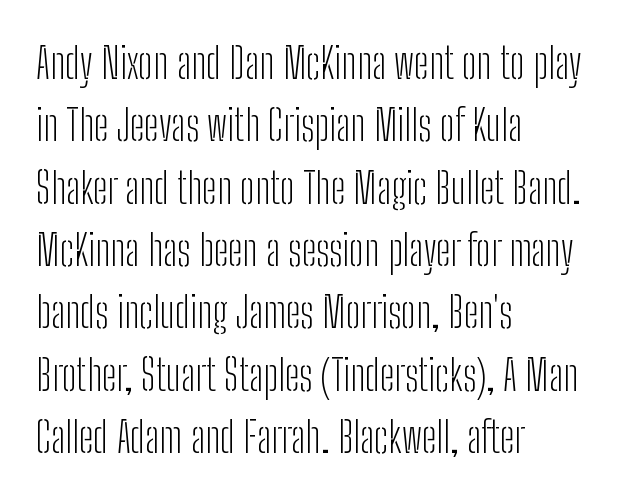
Q: Is the text bold? A: No.
Q: Is the text italic (slanted)? A: No, it is upright.
Q: Is the typeface a serif or a sans-serif typeface? A: Sans-serif.
Q: Is the text underlined? A: No.
Q: How is the paragraph aligned? A: Left-aligned.
Q: Is the spacing between letters normal or unusually wide? A: Normal.
Q: Is the spacing between lines tight, normal or loose? A: Normal.
Q: Width (condensed, normal, or wide)? A: Condensed.
Q: Stroke contrast? A: Low.
Q: x-height? A: Medium.
Q: Monospaced? A: No.
